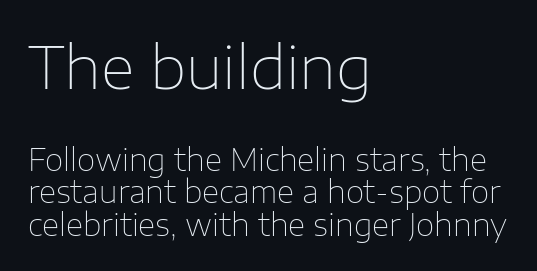
Leftover space on each line is placed entirely after the last word. Spacing between characters is what you'd get straight out of the box. Varying glyph widths throughout — classic text-font behaviour. These glyphs show unthickened strokes, regular width or finer. Only glyphs here, with clear space below each row.
